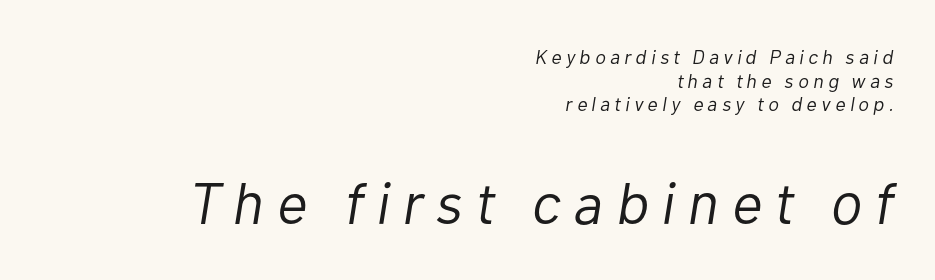
The image shows 59 px light type, italic (leaning right); set right-aligned, line spacing 1.18x, unusually wide letter spacing (+0.22 em), not underlined; the second (bottom) block is 2.95x larger; low stroke contrast and a medium x-height.
